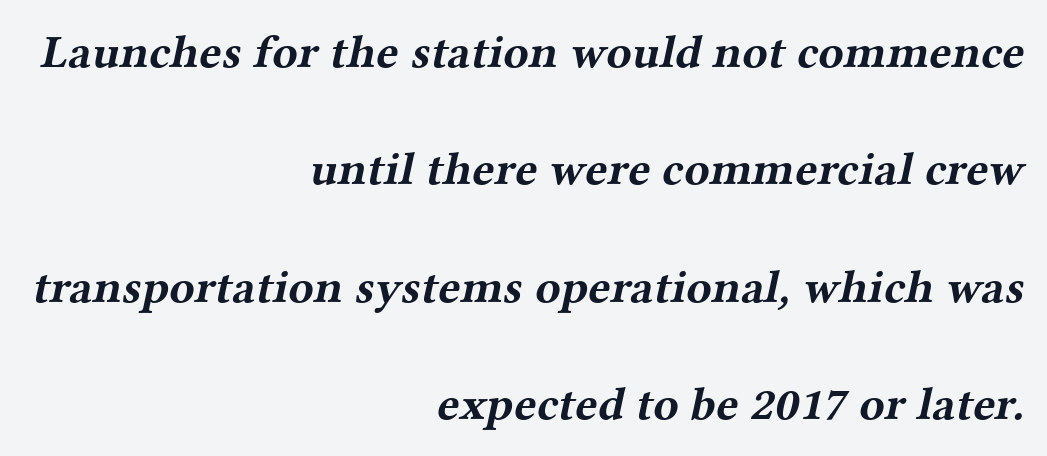
{"serif": "yes", "bold": "yes", "weight": "bold", "width": "wide", "stroke_contrast": "medium", "x_height": "medium", "monospaced": "no", "underline": "no", "align": "right", "line_spacing": "loose", "line_spacing_ratio": 2.5, "letter_spacing": "normal", "letter_spacing_em": 0.0, "glyph_px": 47}
